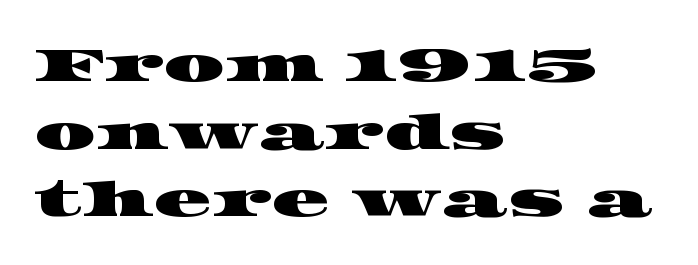
Line beginnings align vertically; line endings do not. The face used here is rendered with its standard letterfit. The vertical gap from one line to the next is medium. Bare-footed words on every line. Here the designer chose a conventional face with non-uniform glyph widths. Serifs: yes, visible at the terminals of the letterforms.
